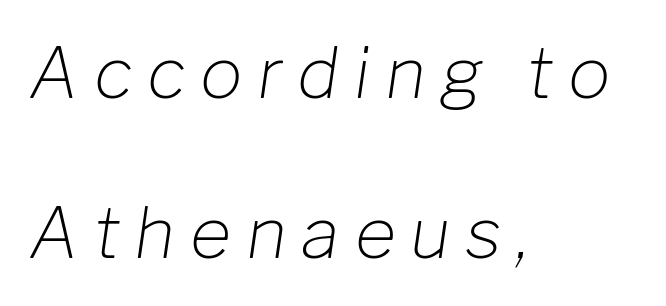
Q: Is the text bold? A: No.
Q: Is the text italic (slanted)? A: Yes, it leans right by about 8 degrees.
Q: Is the text underlined? A: No.
Q: How is the paragraph aligned? A: Left-aligned.
Q: Is the spacing between letters normal or unusually wide? A: Unusually wide.
Q: Is the spacing between lines tight, normal or loose? A: Loose.
Q: Width (condensed, normal, or wide)? A: Normal.
Q: Stroke contrast? A: Low.
Q: x-height? A: Medium.
Q: Monospaced? A: No.
